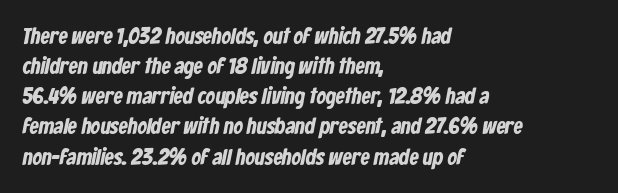
Interline gaps are of average width in this sample. Underlining? Definitely not there. Short note: letters normally spaced. Where is the straight margin? On the left.
